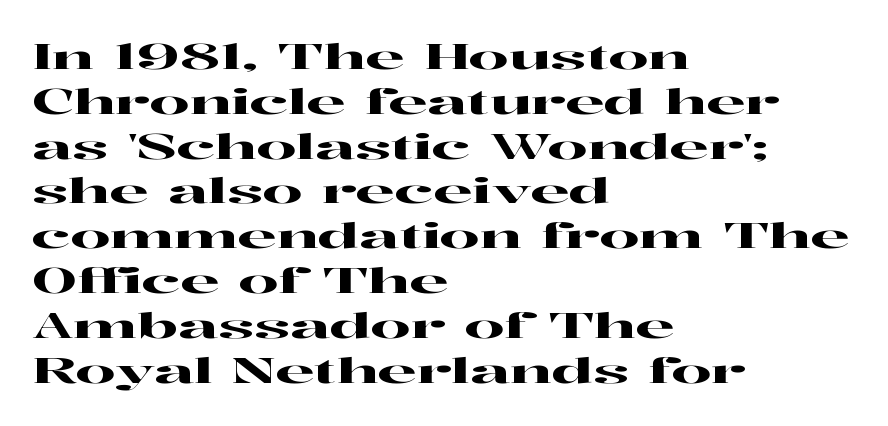
The passage shown is typed in a proportional face where columns would drift. Descenders are the only things crossing below the line. When letters stand straight like this, we call the style roman or upright. Evenly set lines give the paragraph a standard silhouette. This sample uses plain, unmodified letter spacing.
